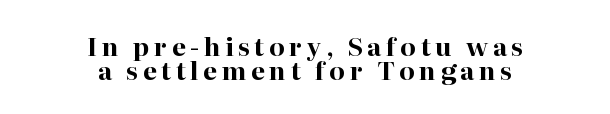
The image shows 25 px bold type, upright; set centered, tight line spacing (0.96x), not underlined.
